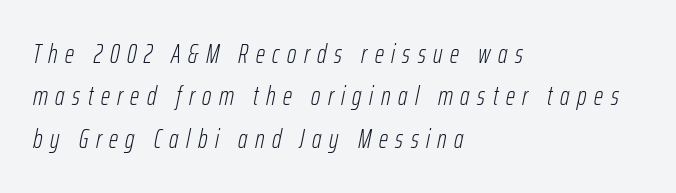
Q: Is the text bold? A: No.
Q: Is the text italic (slanted)? A: Yes, it leans right by about 12 degrees.
Q: Is the text underlined? A: No.
Q: How is the paragraph aligned? A: Left-aligned.
Q: Is the spacing between letters normal or unusually wide? A: Unusually wide.
Q: Is the spacing between lines tight, normal or loose? A: Normal.
